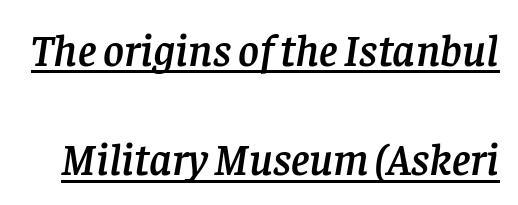
The passage shown has conventional tracking throughout. It's the slanting kind of type. Think of a printed novel: that variable character pitch is what you see here. Is this a sans? No — the strokes have serifs. The lettering is marked with a stroke running underneath it. The leading is generous, giving the passage an open texture.
